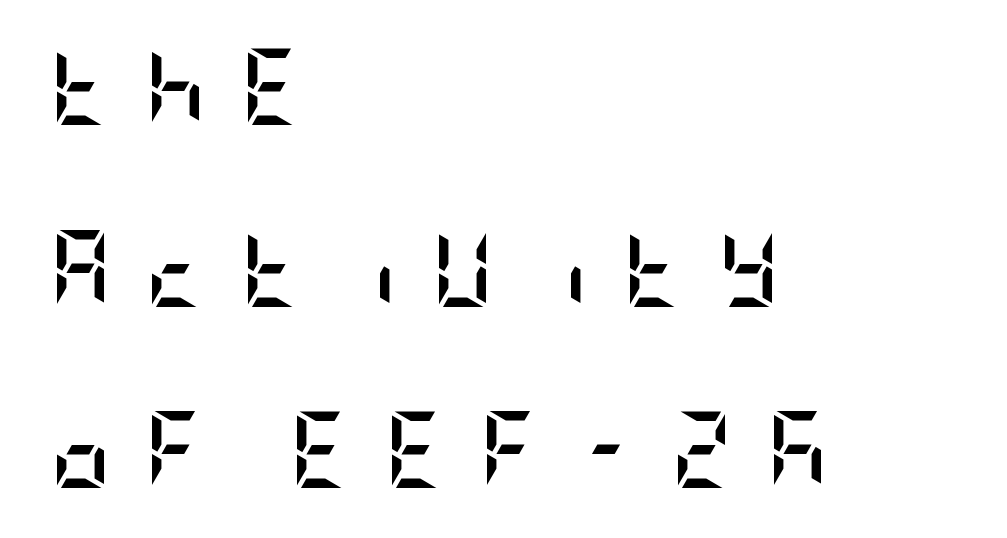
This sample uses expanded letter spacing, leaving extra air between glyphs. Notice the wide empty band between every row — that's loose leading. This sample uses an upright cut, with every glyph sitting square on the baseline. Plain, unruled lines of type. Every row of glyphs begins at an identical x-position on the left. Regarding serifs, this sample does without them.
